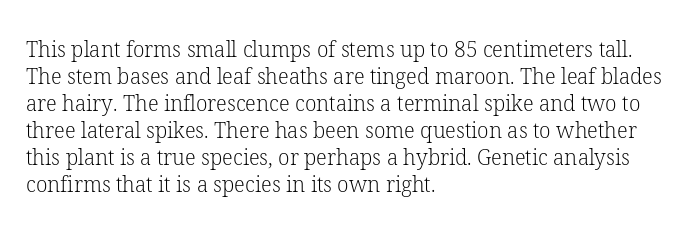
The passage shown is not underscored anywhere. Summary of vertical rhythm: regular, with standard interline spacing. The rag falls on the right side of this text block. Notice how the stems are strictly vertical — no italics here. Vertical stems look standard width or narrower in stroke.
